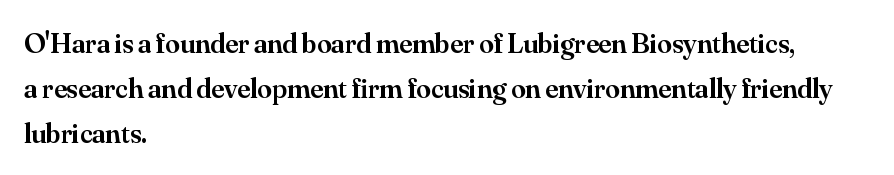
{"serif": "yes", "italic": "no", "bold": "semi", "weight": "semibold", "width": "normal", "stroke_contrast": "medium", "x_height": "small", "monospaced": "no", "underline": "no", "align": "left", "line_spacing": "normal", "line_spacing_ratio": 1.55, "letter_spacing": "normal", "letter_spacing_em": 0.0, "glyph_px": 29}
